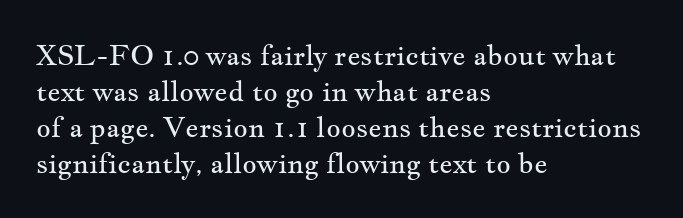
The rendering uses natural spacing where letterforms have individual widths. Does the copy run flush right? No — it runs flush left. Notice how descenders clear the ascenders below comfortably — that's standard leading. A bare baseline throughout the passage.
